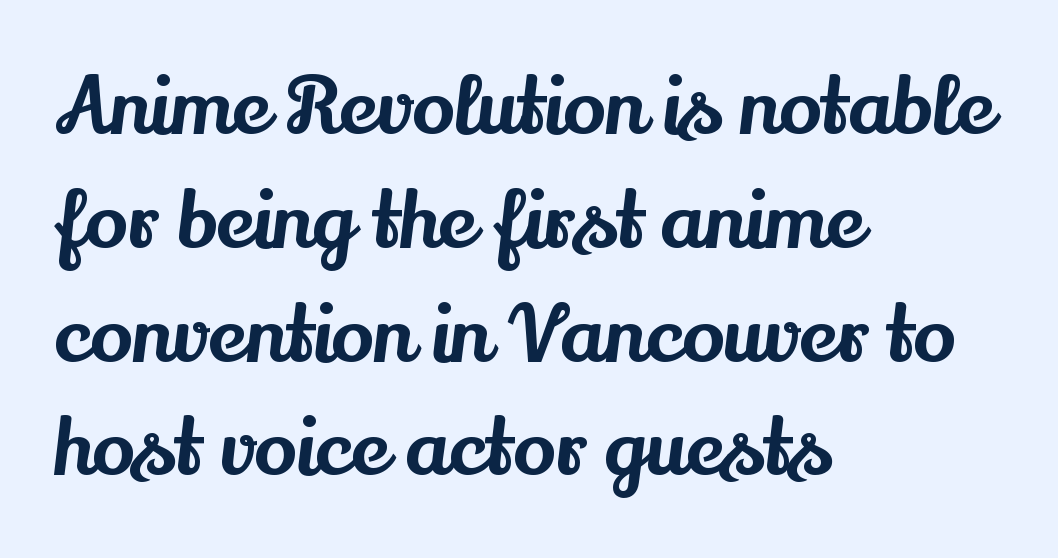
{"serif": "yes", "width": "normal", "stroke_contrast": "medium", "x_height": "small", "monospaced": "no", "underline": "no", "align": "left", "line_spacing": "normal", "line_spacing_ratio": 1.44, "letter_spacing": "normal", "letter_spacing_em": 0.0, "glyph_px": 79}
